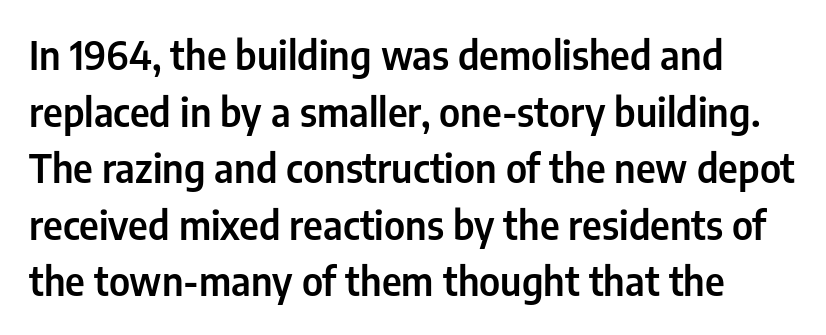
The image shows 39 px condensed sans-serif type, upright; set normal line spacing (1.45x), normal letter spacing, not underlined; low stroke contrast and a medium x-height.
